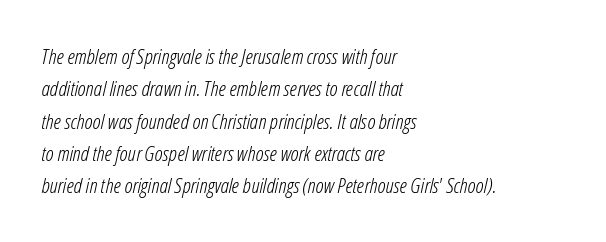
{"italic": "yes", "lean": "right", "slant_degrees": 12, "bold": "no", "underline": "no", "align": "left", "line_spacing": "normal", "line_spacing_ratio": 1.54, "letter_spacing": "normal", "letter_spacing_em": 0.0, "glyph_px": 21}
